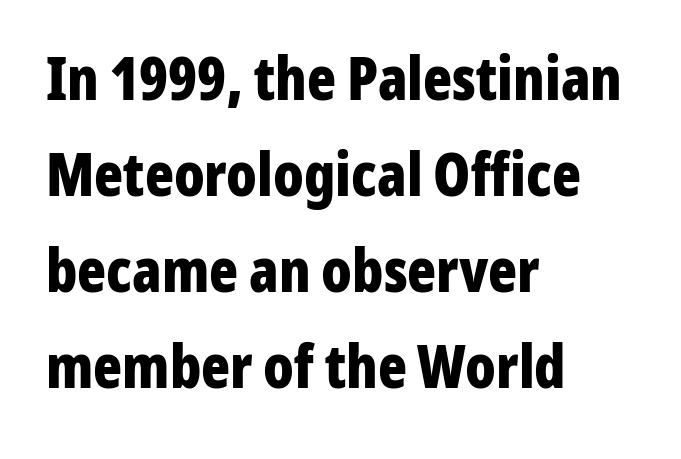
The image shows 60 px bold, condensed sans-serif type, upright; set left-aligned, normal line spacing (1.6x), normal letter spacing, not underlined; low stroke contrast and a medium x-height.
